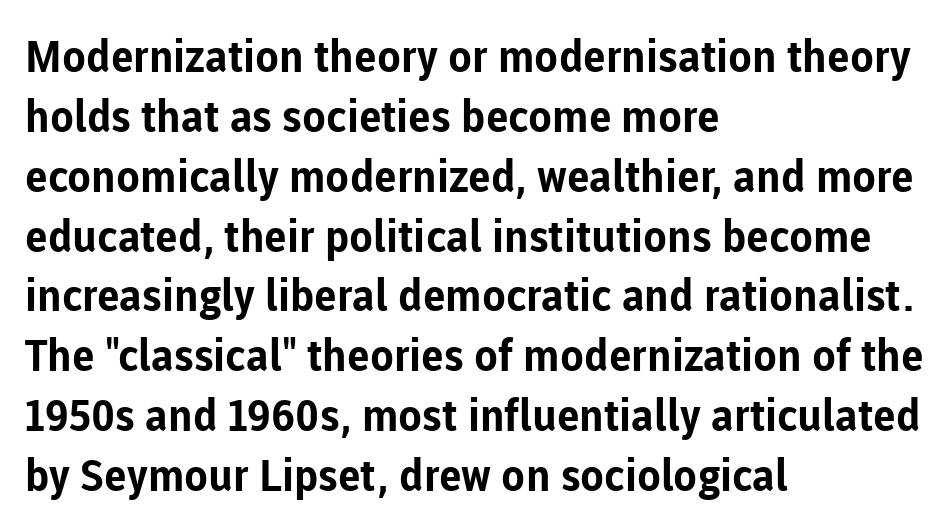
Evenly set lines give the paragraph a standard silhouette. A bare baseline throughout the passage. Here the glyphs are tracked normally, forming tight word shapes. When letters stand straight like this, we call the style roman or upright. The paragraph shown leans on its left margin.
